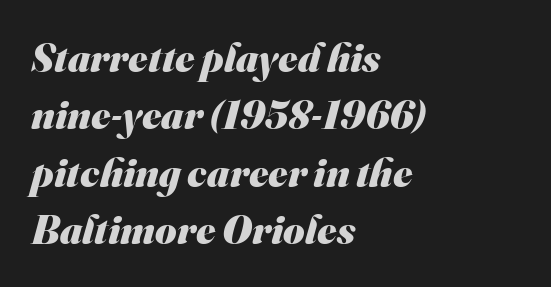
The image shows 41 px heavy sans-serif type; set left-aligned, normal line spacing (1.4x), normal letter spacing, not underlined; medium stroke contrast and a small x-height.
